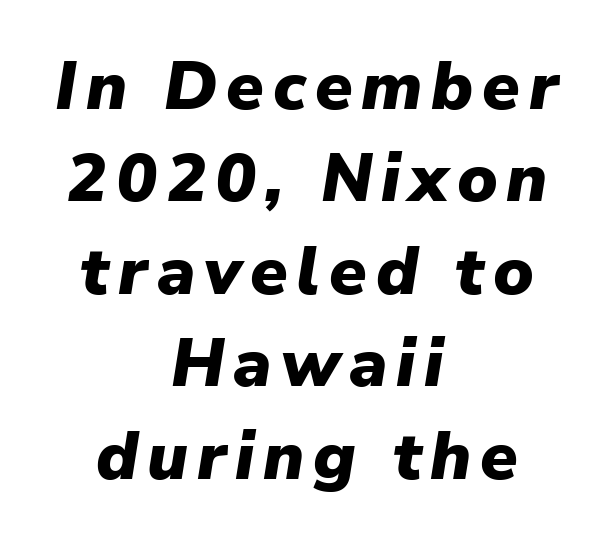
{"italic": "yes", "lean": "right", "slant_degrees": 9, "bold": "yes", "weight": "heavy", "width": "normal", "stroke_contrast": "low", "x_height": "medium", "monospaced": "no", "underline": "no", "align": "center", "line_spacing": "normal", "line_spacing_ratio": 1.36, "glyph_px": 68}
